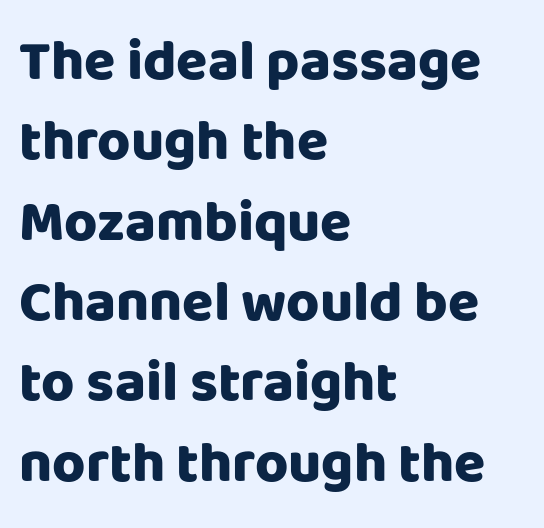
Notice how descenders clear the ascenders below comfortably — that's standard leading. A typesetter would call this proportional, since set widths differ per character. The font family rendered here belongs to the sans-serif group. Does the weight exceed regular? Yes, all the way to bold. Alignment: flush left.
